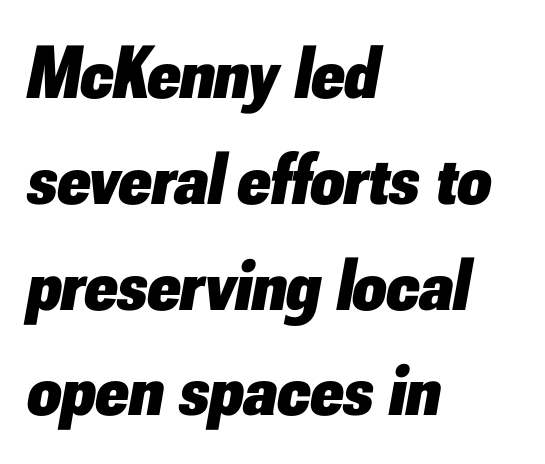
The image shows 74 px heavy type, italic (leaning right); set left-aligned, normal line spacing (1.43x), normal letter spacing, not underlined; low stroke contrast and a small x-height.
